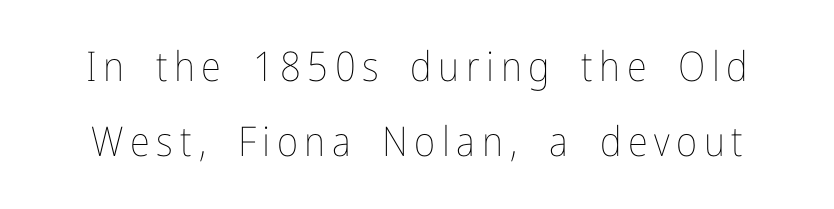
Q: Is the text bold? A: No.
Q: Is the text italic (slanted)? A: No, it is upright.
Q: Is the text underlined? A: No.
Q: Width (condensed, normal, or wide)? A: Condensed.
Q: Stroke contrast? A: Low.
Q: x-height? A: Medium.
Q: Monospaced? A: No.
